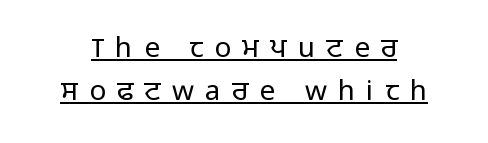
The image shows 28 px light sans-serif type, upright; set normal line spacing (1.52x), unusually wide letter spacing (+0.4 em), underlined; low stroke contrast and a medium x-height.
